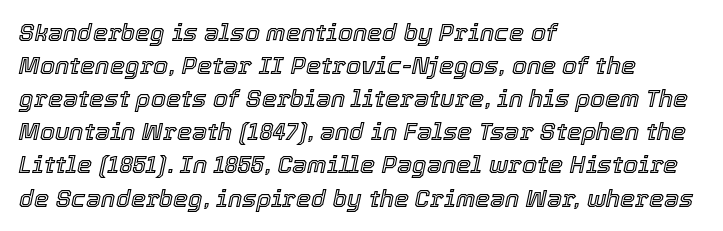
{"italic": "yes", "lean": "right", "slant_degrees": 12, "underline": "no", "align": "left", "line_spacing": "normal", "line_spacing_ratio": 1.38, "letter_spacing": "normal", "letter_spacing_em": 0.0, "glyph_px": 24}
